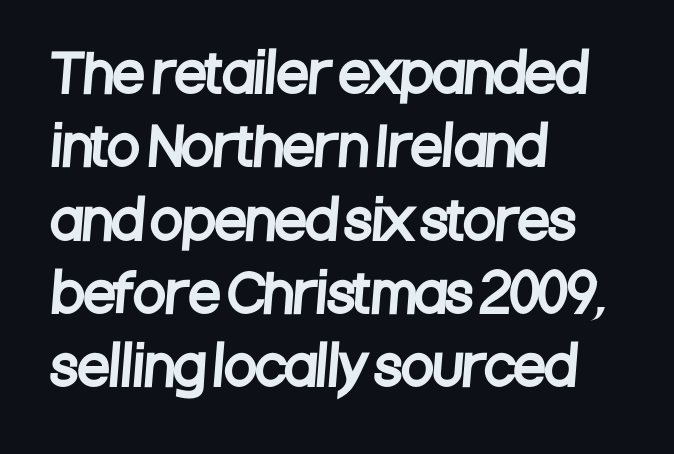
{"serif": "no", "width": "condensed", "stroke_contrast": "low", "x_height": "large", "monospaced": "no", "underline": "no", "align": "left", "line_spacing": "normal", "line_spacing_ratio": 1.41, "letter_spacing": "normal", "letter_spacing_em": 0.0, "glyph_px": 52}
